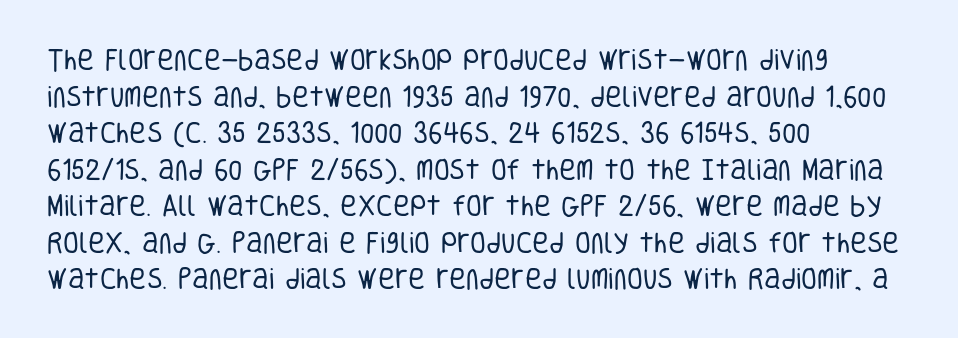
The image shows 23 px text type, upright; set left-aligned, normal line spacing (1.59x), normal letter spacing, not underlined.
